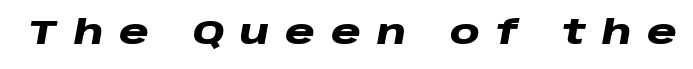
Q: Is the text bold? A: Yes.
Q: Is the text italic (slanted)? A: Yes, it leans right by about 10 degrees.
Q: Is the text underlined? A: No.
Q: Is the spacing between letters normal or unusually wide? A: Unusually wide.
Q: Width (condensed, normal, or wide)? A: Wide.
Q: Stroke contrast? A: Low.
Q: x-height? A: Large.
Q: Monospaced? A: No.
